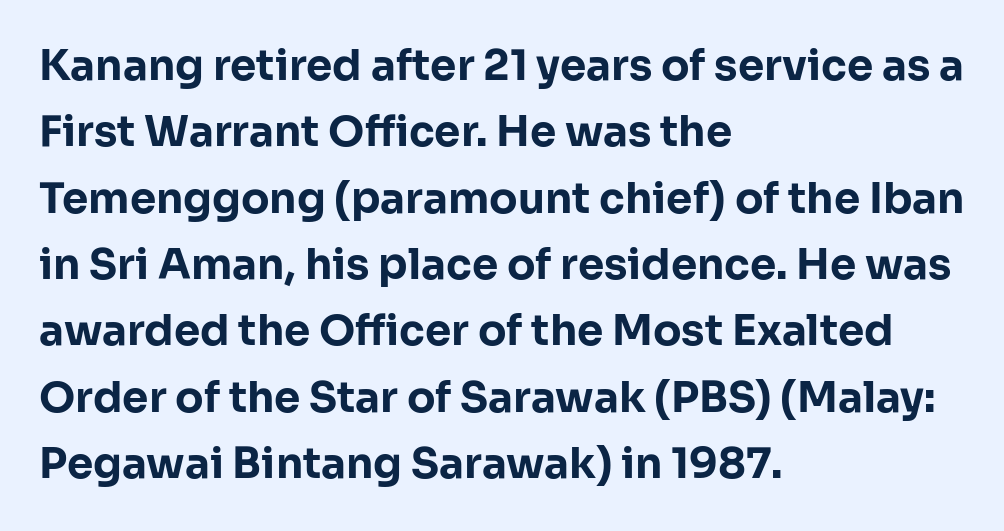
{"serif": "no", "italic": "no", "bold": "yes", "weight": "bold", "width": "normal", "stroke_contrast": "low", "x_height": "medium", "monospaced": "no", "underline": "no", "align": "left", "line_spacing": "normal", "line_spacing_ratio": 1.58, "letter_spacing": "normal", "letter_spacing_em": 0.0, "glyph_px": 42}
